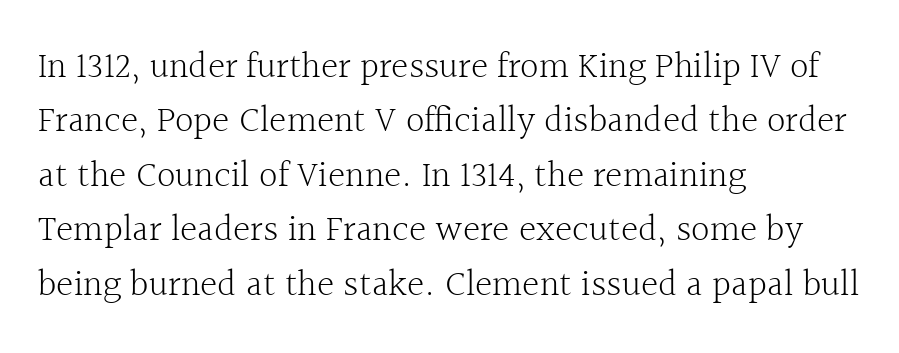
{"serif": "yes", "italic": "no", "bold": "no", "weight": "light", "width": "normal", "x_height": "medium", "monospaced": "no", "underline": "no", "align": "left", "line_spacing": "normal", "line_spacing_ratio": 1.47, "letter_spacing": "normal", "letter_spacing_em": 0.0, "glyph_px": 37}
